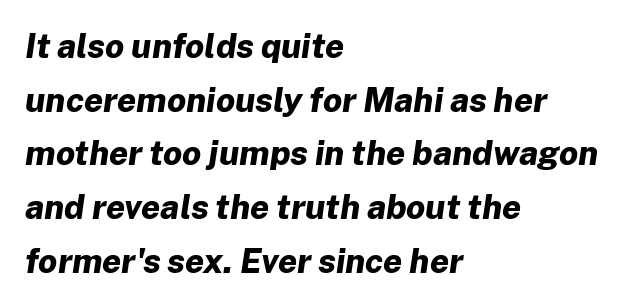
Inter-character spacing is left at the font's built-in metrics. The sample has been set heavy, in full bold. Visually the block forms a straight wall on the left and a jagged coastline on the right. Note the varied advance widths — an 'i' is clearly narrower than an 'm'. Rendered with sloped, italic letterforms. This sample keeps an unexceptional amount of space between lines.
